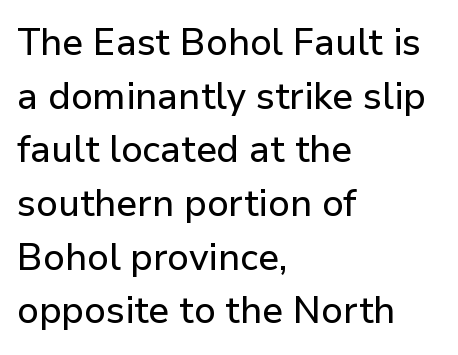
The image shows 37 px sans-serif type, upright; set left-aligned, normal line spacing (1.45x), normal letter spacing, not underlined; low stroke contrast and a medium x-height.
